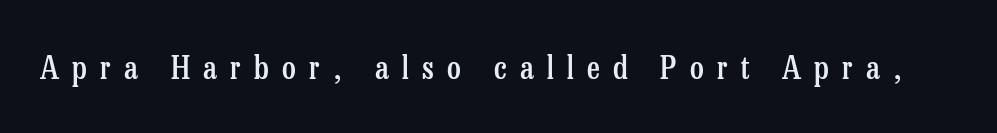
{"serif": "yes", "italic": "no", "bold": "semi", "weight": "semibold", "width": "condensed", "stroke_contrast": "low", "x_height": "medium", "monospaced": "no", "underline": "no", "letter_spacing": "wide", "letter_spacing_em": 0.43, "glyph_px": 31}
